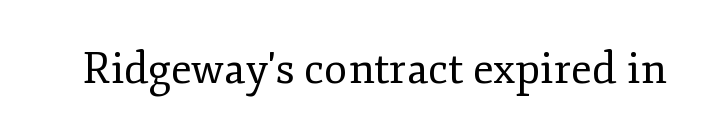
Designer's note — italics off, roman on. Varying glyph widths throughout — classic text-font behaviour. A typesetter would label this face a serif. Ink coverage per letter is moderate at most. Spacing between characters is what you'd get straight out of the box. Clear beneath every line of the passage.
